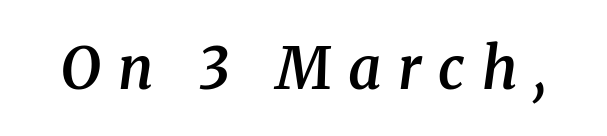
The image shows 58 px semibold serif type, italic (leaning right); set unusually wide letter spacing (+0.29 em), not underlined; medium stroke contrast and a medium x-height.
